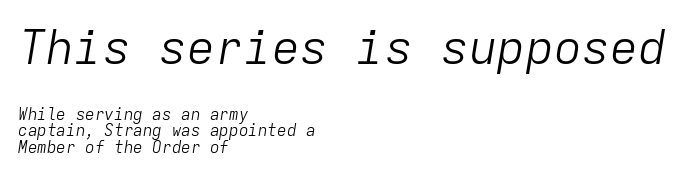
The rendering uses typewriter-style spacing with identical character cells. Every character sits at an angle, as italics do. Is the letter spacing exaggerated? No — it looks like the ordinary default. If you measured baseline to baseline, you'd find a short distance.
